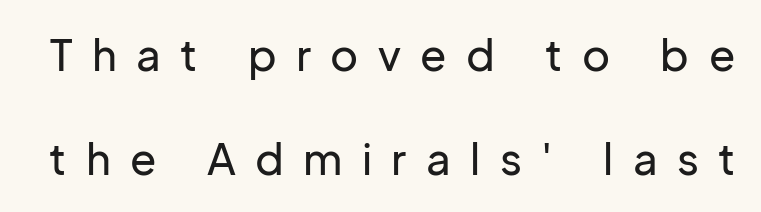
The image shows 43 px sans-serif type, upright; set loose line spacing (2.42x), unusually wide letter spacing (+0.45 em), not underlined; low stroke contrast and a medium x-height.
